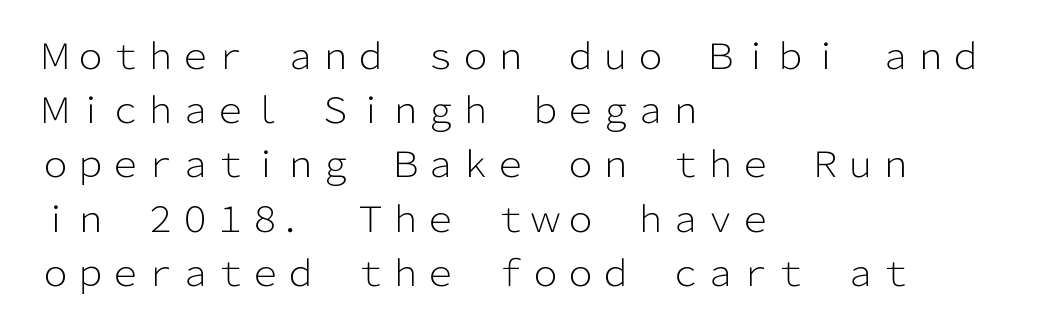
The image shows 35 px light sans-serif type, upright; set left-aligned, normal line spacing (1.55x), normal letter spacing, not underlined; low stroke contrast and a medium x-height.
